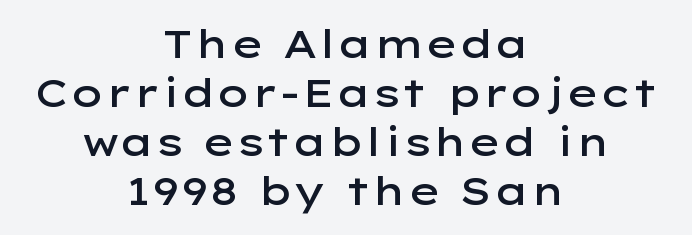
{"serif": "no", "italic": "no", "bold": "semi", "weight": "semibold", "width": "wide", "stroke_contrast": "low", "x_height": "medium", "monospaced": "no", "underline": "no", "align": "center", "line_spacing": "normal", "line_spacing_ratio": 1.26, "letter_spacing": "normal", "letter_spacing_em": 0.0, "glyph_px": 39}
